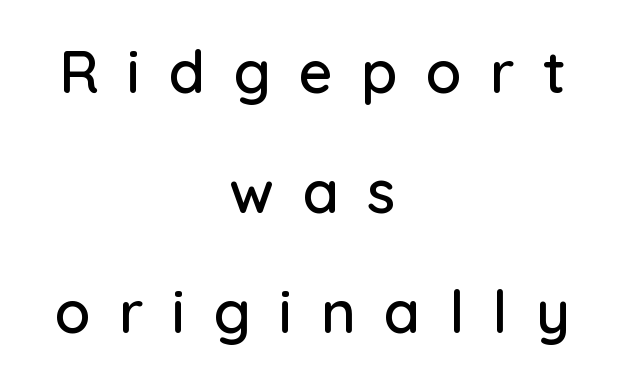
{"serif": "no", "italic": "no", "width": "normal", "stroke_contrast": "low", "x_height": "medium", "monospaced": "no", "underline": "no", "align": "center", "line_spacing": "loose", "line_spacing_ratio": 2.03, "letter_spacing": "wide", "letter_spacing_em": 0.48, "glyph_px": 59}
